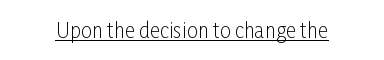
Between one letter and the next there's only the usual sliver of space. A roman cut, with each character standing at attention. The rendered words wear a rule along their underside. Heaviness? Minimal to ordinary, like unemphasized prose.
